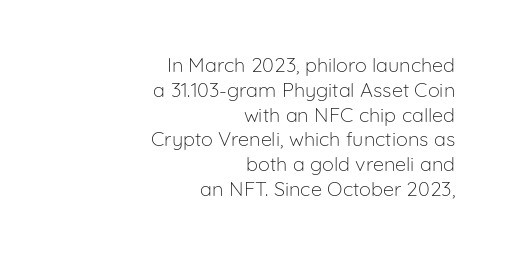
The image shows 20 px text type, upright; set right-aligned, line spacing 1.24x, normal letter spacing, not underlined.
